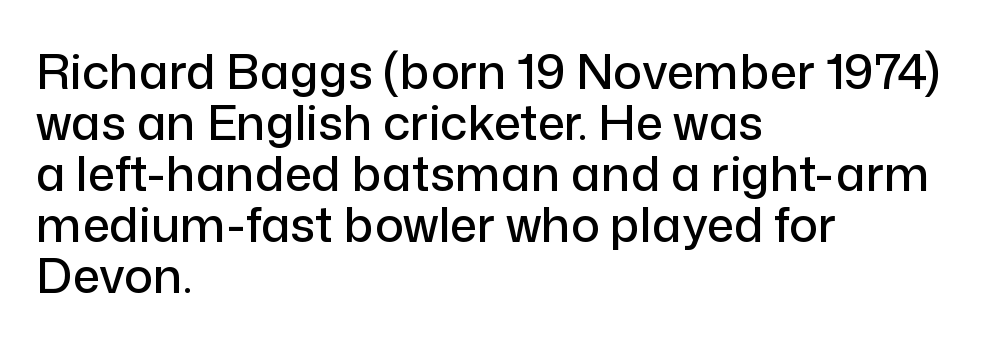
Note the varied advance widths — an 'i' is clearly narrower than an 'm'. If you measured baseline to baseline, you'd find a short distance. Observe the ordinary spacing: letters are neighbours, not strangers. Typeset ragged right — the left edge is the straight one.
